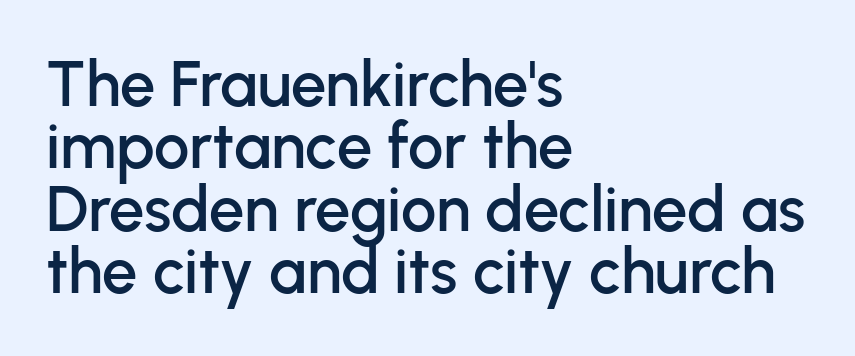
Spacing verdict: proportional, widths tailored to each character. Closely set lines give the paragraph a compact silhouette. Short and long lines alike share a common starting point at left. Lines of text with bare space underneath. You can tell it's not italic because the verticals are truly vertical.
